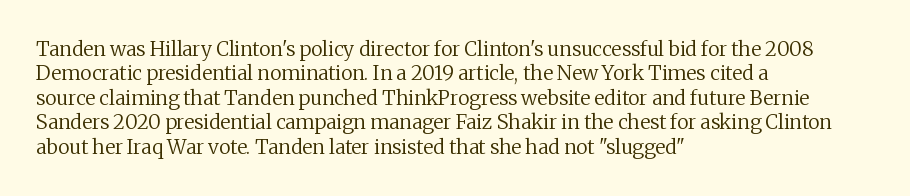
Q: Is the text bold? A: No.
Q: Is the text italic (slanted)? A: No, it is upright.
Q: Is the text underlined? A: No.
Q: How is the paragraph aligned? A: Left-aligned.
Q: Is the spacing between letters normal or unusually wide? A: Normal.
